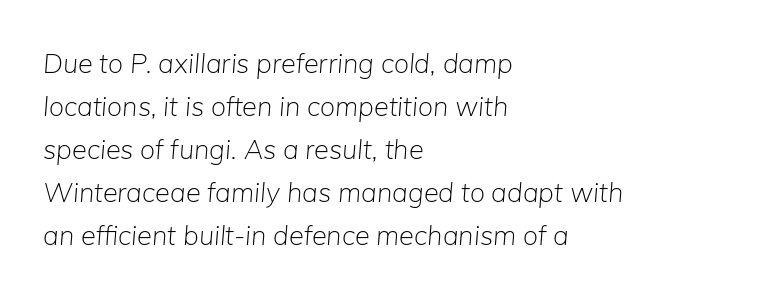
Vertical spacing — default. Nothing heavy about these letters — not bold at all. If you drew a line through each stem, it would be angled. Standard letterfit; no display-style spreading of the glyphs.
